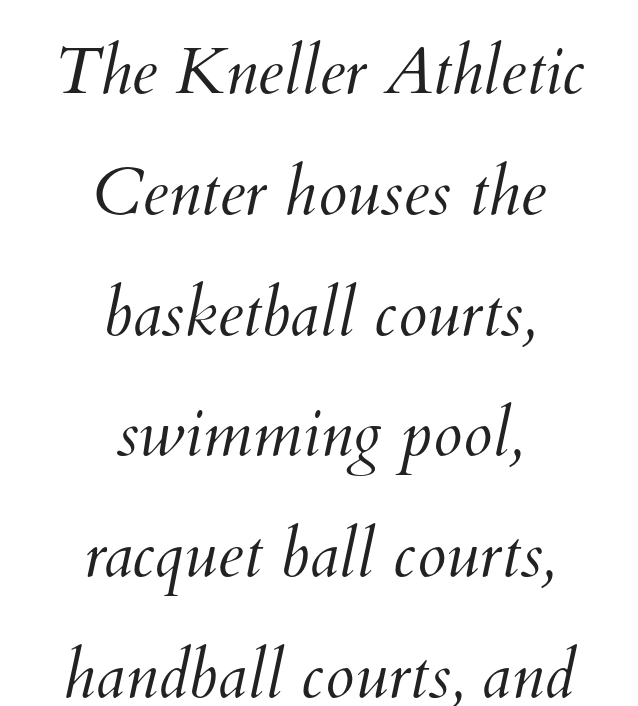
The image shows 66 px light type; set centered, line spacing 1.83x, normal letter spacing, not underlined; medium stroke contrast and a small x-height.
